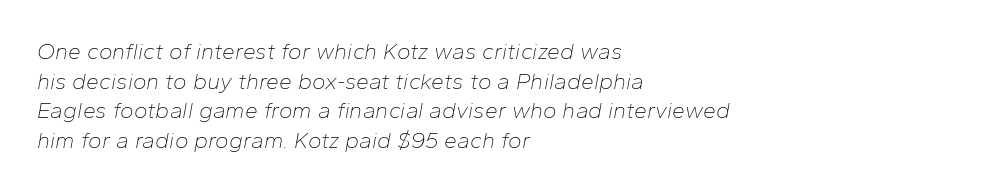
The image shows 23 px text type, italic (leaning right); set left-aligned, normal line spacing (1.29x), normal letter spacing, not underlined.
